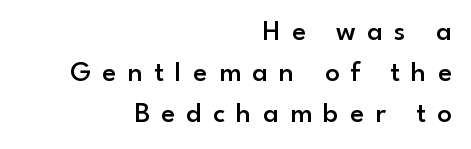
The image shows 29 px semibold sans-serif type, upright; set right-aligned, normal line spacing (1.42x), unusually wide letter spacing (+0.39 em), not underlined; low stroke contrast and a small x-height.
